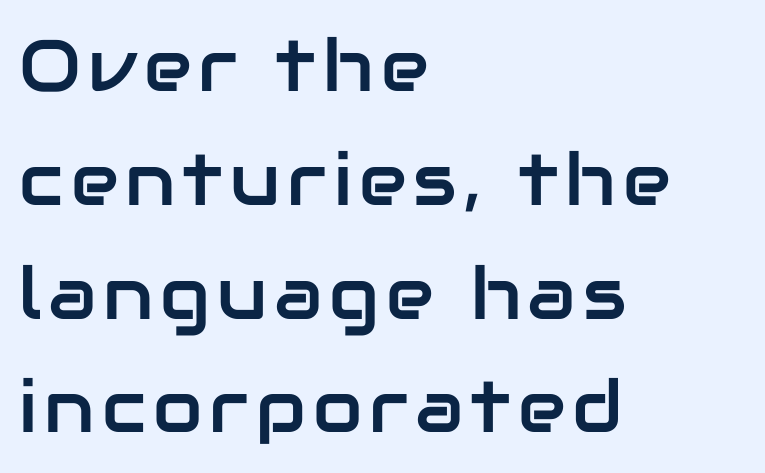
{"serif": "no", "italic": "no", "width": "normal", "stroke_contrast": "low", "x_height": "medium", "monospaced": "no", "underline": "no", "align": "left", "line_spacing": "normal", "line_spacing_ratio": 1.58, "glyph_px": 72}
